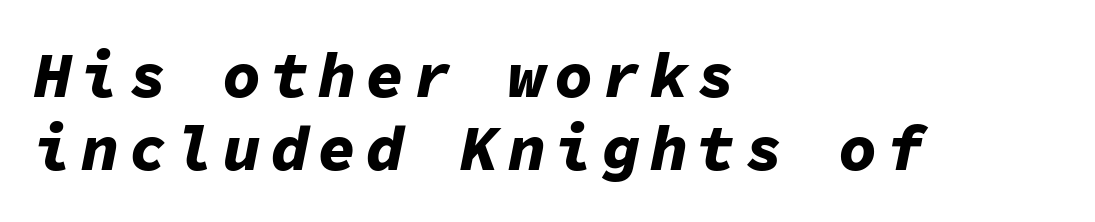
{"italic": "yes", "lean": "right", "slant_degrees": 11, "bold": "yes", "weight": "bold", "width": "normal", "stroke_contrast": "low", "x_height": "medium", "monospaced": "yes", "underline": "no", "align": "left", "line_spacing": "tight", "line_spacing_ratio": 1.14, "glyph_px": 64}
